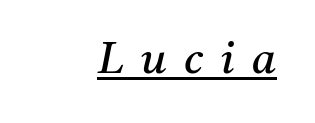
Q: Is the text bold? A: No.
Q: Is the text italic (slanted)? A: Yes, it leans right by about 11 degrees.
Q: Is the typeface a serif or a sans-serif typeface? A: Serif.
Q: Is the text underlined? A: Yes.
Q: Is the spacing between letters normal or unusually wide? A: Unusually wide.
Q: Width (condensed, normal, or wide)? A: Normal.
Q: Stroke contrast? A: Medium.
Q: x-height? A: Medium.
Q: Monospaced? A: No.
